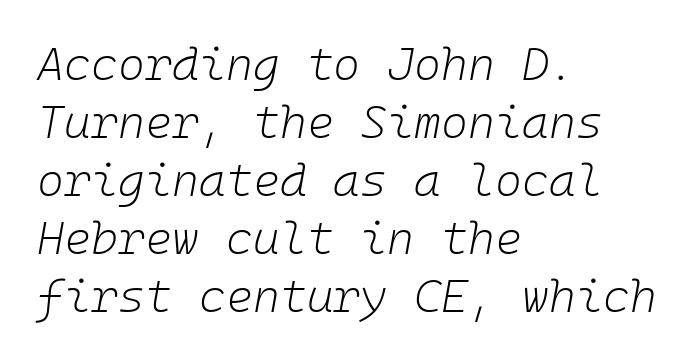
Q: Is the text bold? A: No.
Q: Is the text italic (slanted)? A: Yes, it leans right by about 10 degrees.
Q: Is the text underlined? A: No.
Q: How is the paragraph aligned? A: Left-aligned.
Q: Is the spacing between letters normal or unusually wide? A: Normal.
Q: Is the spacing between lines tight, normal or loose? A: Normal.
Q: Width (condensed, normal, or wide)? A: Normal.
Q: Stroke contrast? A: Low.
Q: x-height? A: Medium.
Q: Monospaced? A: Yes.
